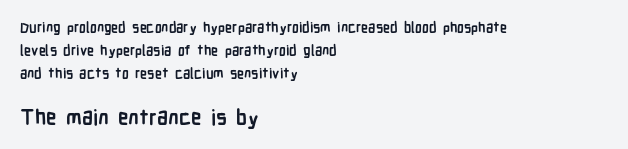
{"italic": "no", "bold": "yes", "underline": "no", "align": "left", "line_spacing": "normal", "line_spacing_ratio": 1.66, "letter_spacing": "normal", "letter_spacing_em": 0.0, "larger_block": "second", "size_ratio": 1.5, "glyph_px": 21}
